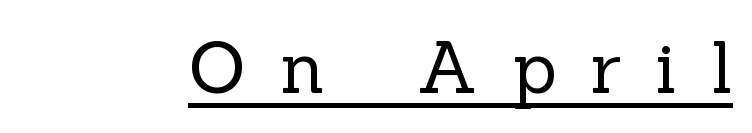
{"serif": "yes", "italic": "no", "bold": "no", "weight": "regular", "width": "normal", "x_height": "medium", "monospaced": "no", "underline": "yes", "letter_spacing": "wide", "letter_spacing_em": 0.48, "glyph_px": 72}
